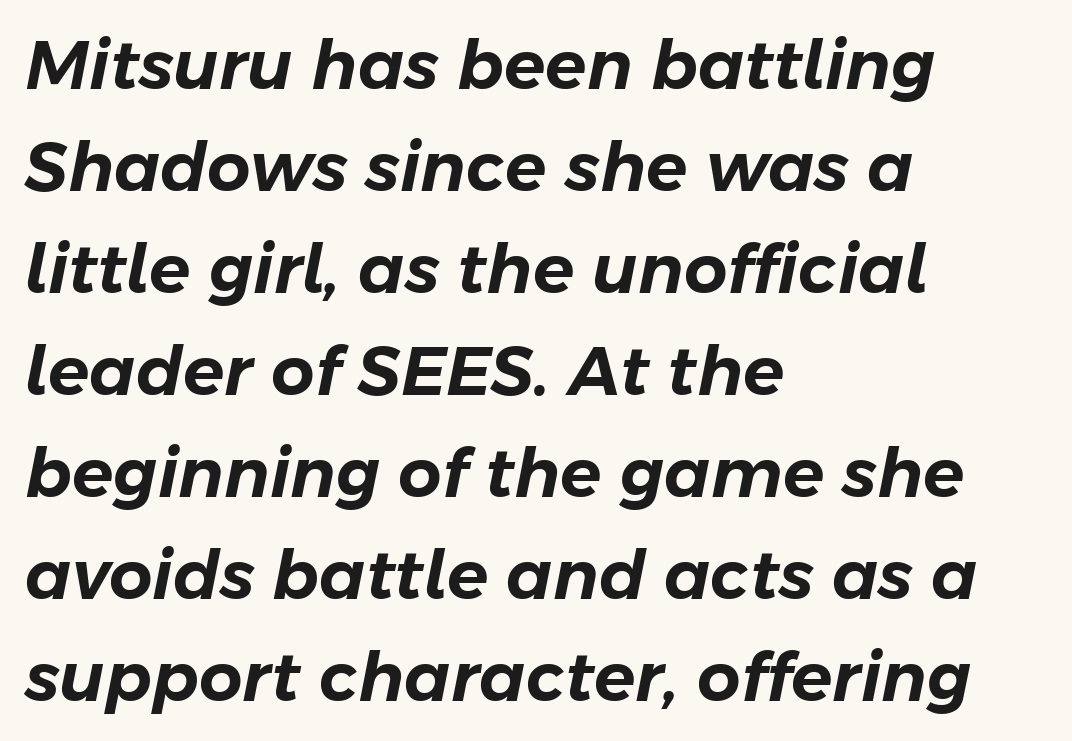
Italic? Definitely — the glyphs are oblique. Here the designer chose a conventional face with non-uniform glyph widths. If you measured baseline to baseline, you'd find a middling distance. Rule under the text: the space is simply empty. The rag falls on the right side of this text block.
